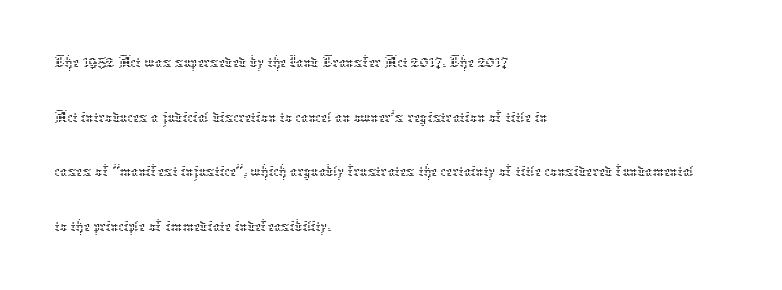
The image shows 35 px thin type, upright; set left-aligned, normal line spacing (1.56x), normal letter spacing, not underlined; low stroke contrast and a medium x-height.
